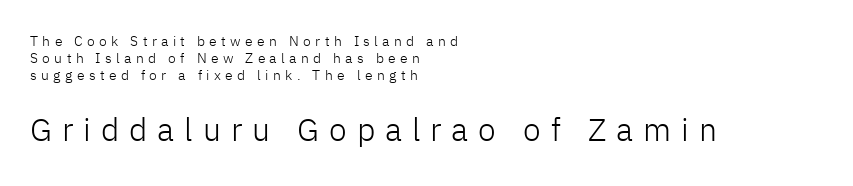
The specimen reads as upright at a glance. You could not count columns in this text — the font is proportionally spaced. Descenders hang freely into open space. Is this a sans? Yes — the strokes have no serifs. The rendering enlarges the type as you move from the upper chunk to the lower.
